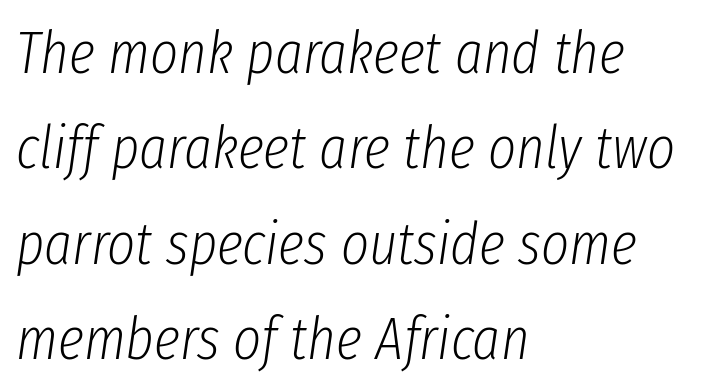
{"italic": "yes", "lean": "right", "slant_degrees": 8, "bold": "no", "weight": "light", "width": "condensed", "stroke_contrast": "low", "x_height": "medium", "monospaced": "no", "underline": "no", "align": "left", "line_spacing": "normal", "line_spacing_ratio": 1.59, "letter_spacing": "normal", "letter_spacing_em": 0.0, "glyph_px": 60}
